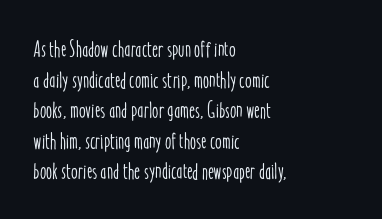
{"italic": "no", "underline": "no", "align": "left", "line_spacing": "normal", "line_spacing_ratio": 1.33, "letter_spacing": "normal", "letter_spacing_em": 0.0, "glyph_px": 23}
